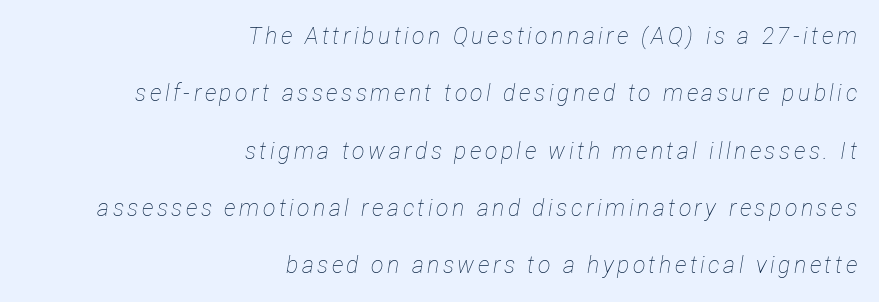
The lines in this sample share a right terminus and differ only in where they begin. The face looks like a standard text weight, possibly lighter. The line-height multiplier appears high, well above default. The specimen omits any rule beneath the text block's lines.
